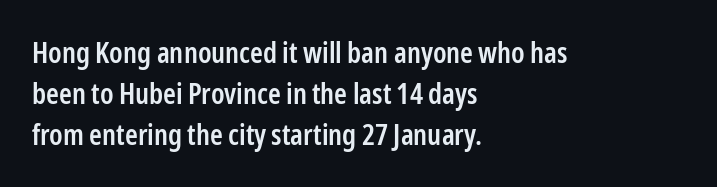
Is this a fixed-width face? No — the glyphs have proportional, varying widths. Horizontal alignment here is leftward, the default for most running prose. Underlining? Definitely not there. Default kerning and tracking; the words read as compact shapes. Does the leading feel generous? No, just average. Look at the bottom of the vertical strokes: they stop flat, with no serifs.
